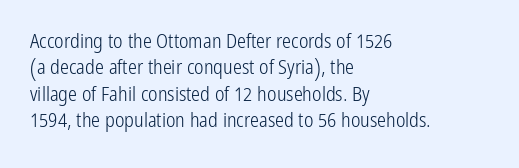
The image shows 20 px text type, upright; set left-aligned, normal line spacing (1.32x), normal letter spacing, not underlined.
